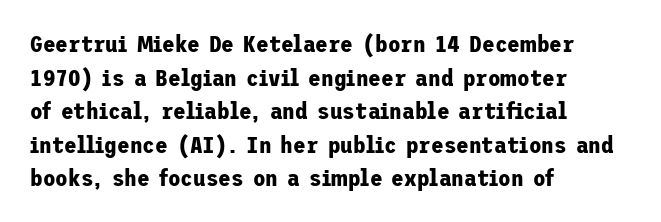
The image shows 23 px bold type, upright; set left-aligned, normal line spacing (1.46x), normal letter spacing, not underlined.
